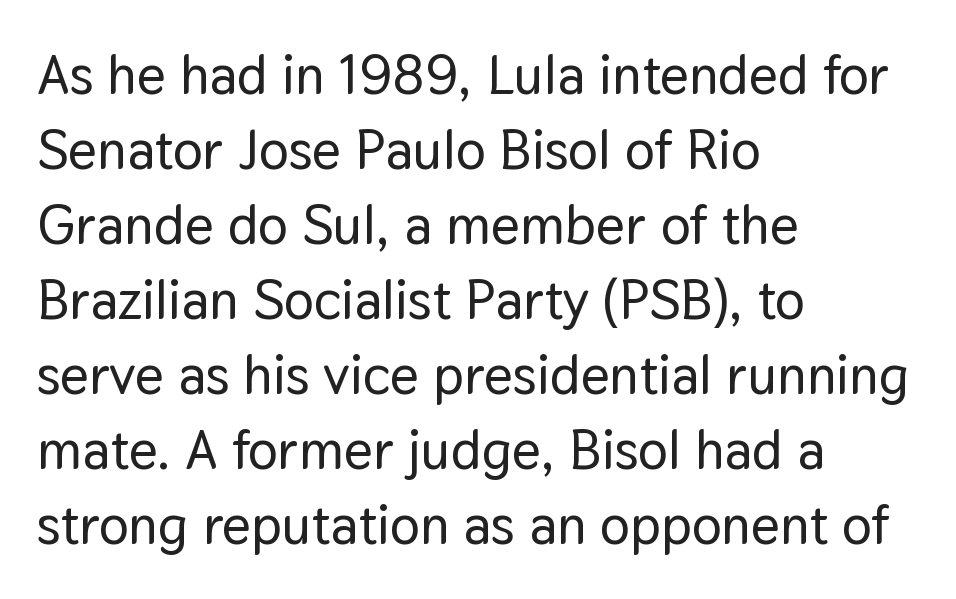
{"serif": "no", "italic": "no", "width": "normal", "stroke_contrast": "low", "x_height": "medium", "monospaced": "no", "underline": "no", "align": "left", "line_spacing": "normal", "line_spacing_ratio": 1.34, "letter_spacing": "normal", "letter_spacing_em": 0.0, "glyph_px": 56}
